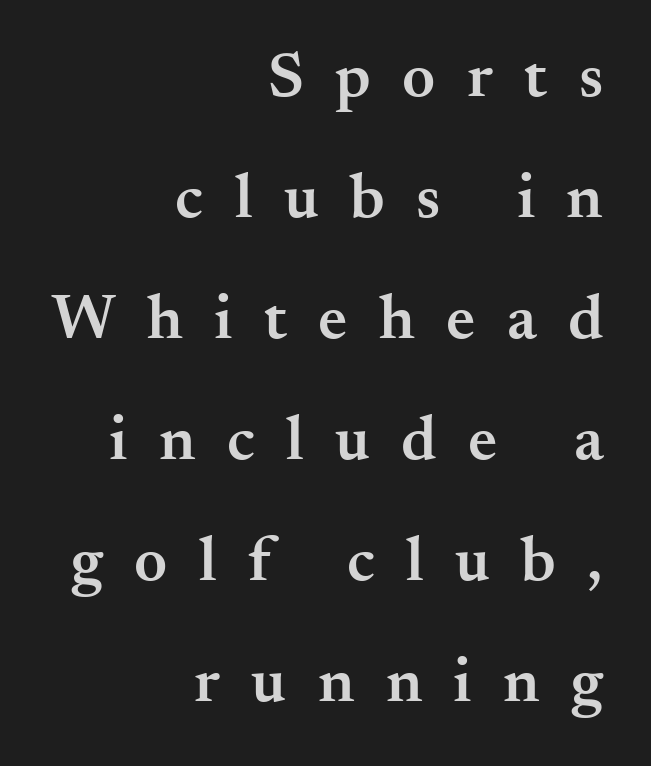
The image shows 64 px semibold serif type, upright; set right-aligned, line spacing 1.89x, unusually wide letter spacing (+0.49 em), not underlined; medium stroke contrast and a small x-height.
